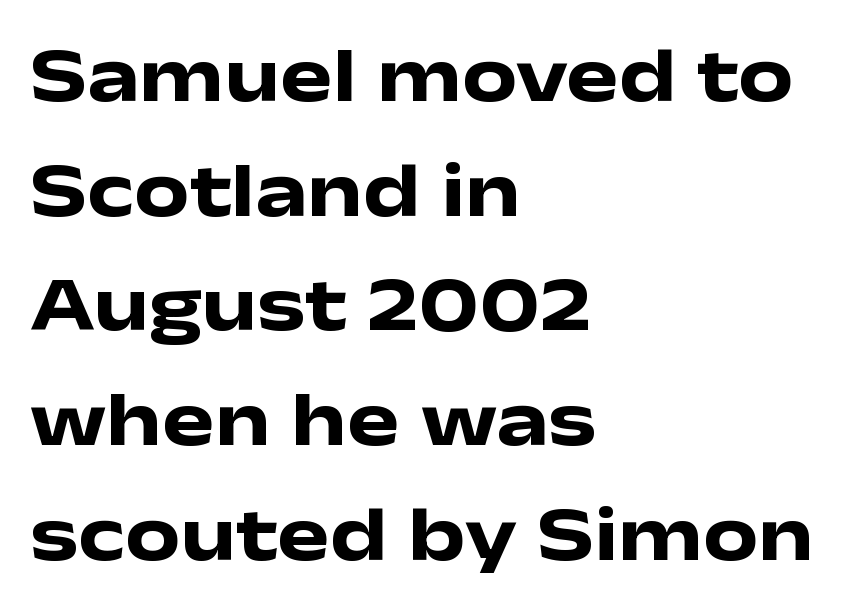
Q: Is the text bold? A: Yes.
Q: Is the text italic (slanted)? A: No, it is upright.
Q: Is the typeface a serif or a sans-serif typeface? A: Sans-serif.
Q: Is the text underlined? A: No.
Q: How is the paragraph aligned? A: Left-aligned.
Q: Is the spacing between letters normal or unusually wide? A: Normal.
Q: Is the spacing between lines tight, normal or loose? A: Normal.
Q: Width (condensed, normal, or wide)? A: Wide.
Q: Stroke contrast? A: Low.
Q: x-height? A: Medium.
Q: Monospaced? A: No.
